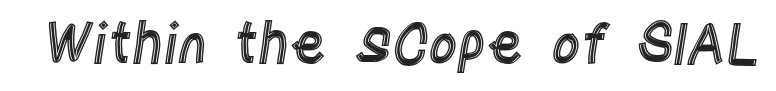
{"width": "condensed", "x_height": "large", "monospaced": "no", "underline": "no", "letter_spacing": "normal", "letter_spacing_em": 0.0, "glyph_px": 56}
